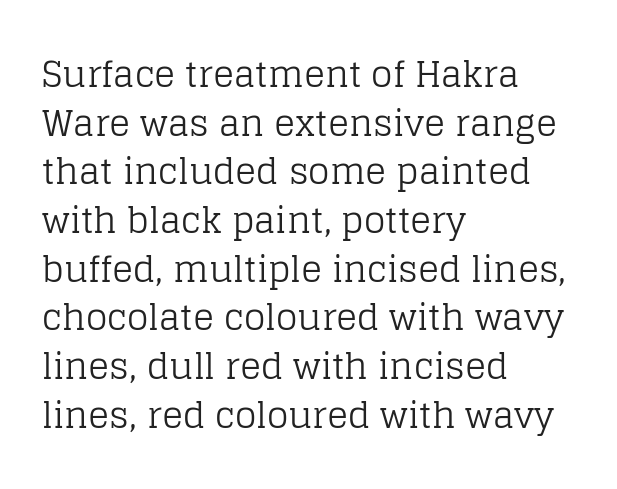
Q: Is the text bold? A: No.
Q: Is the text italic (slanted)? A: No, it is upright.
Q: Is the typeface a serif or a sans-serif typeface? A: Serif.
Q: Is the text underlined? A: No.
Q: How is the paragraph aligned? A: Left-aligned.
Q: Is the spacing between letters normal or unusually wide? A: Normal.
Q: Is the spacing between lines tight, normal or loose? A: Normal.
Q: Width (condensed, normal, or wide)? A: Normal.
Q: Stroke contrast? A: Low.
Q: x-height? A: Large.
Q: Monospaced? A: No.
